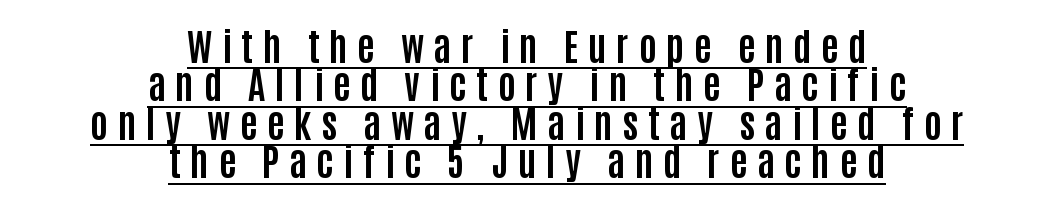
The image shows 38 px bold, condensed sans-serif type, upright; set centered, tight line spacing (1.01x), unusually wide letter spacing (+0.25 em), underlined; low stroke contrast and a large x-height.
